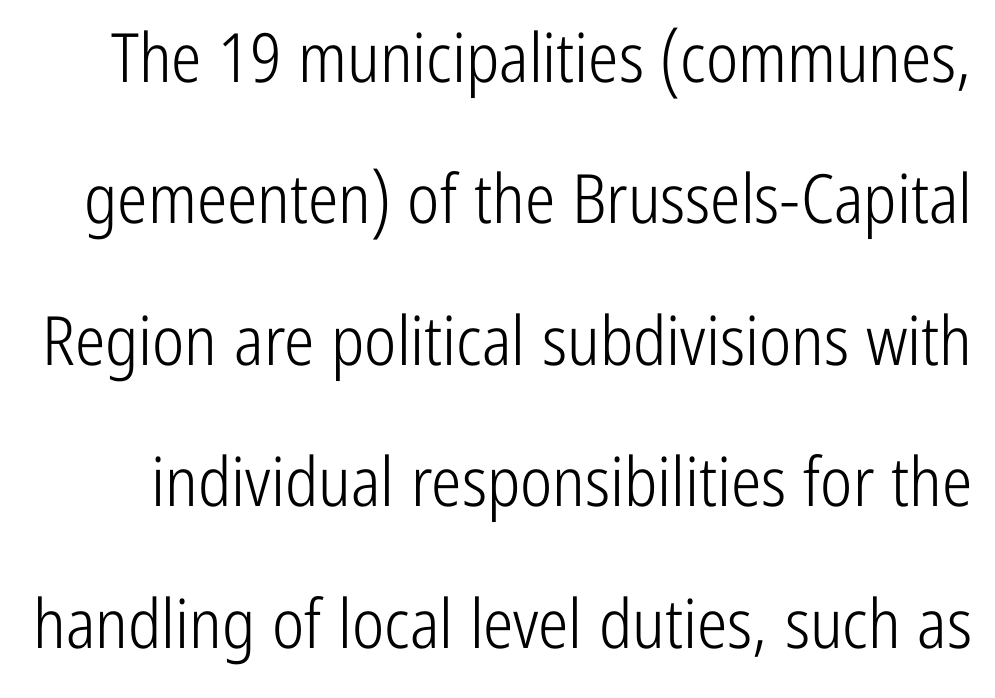
The image shows 68 px light, condensed sans-serif type, upright; set loose line spacing (2.08x), normal letter spacing, not underlined; low stroke contrast and a medium x-height.
